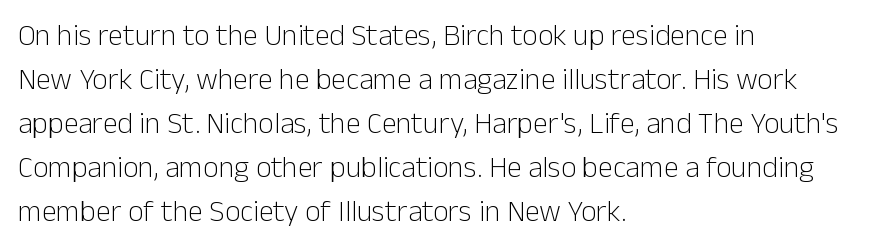
Unmarked baselines from the first word to the last. Quick note: interline space is typical. Vertical stems look standard width or narrower in stroke. Students, note that the glyphs here touch the page at normal intervals. Every row of glyphs begins at an identical x-position on the left. The characters display no serif detailing; their extremities are plain.
